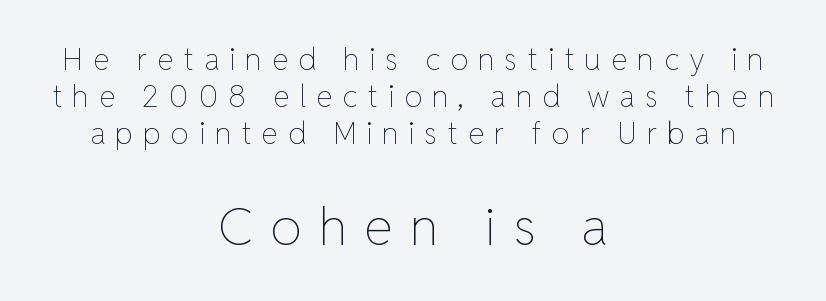
The image shows 52 px thin type, upright; set centered, line spacing 1.24x, unusually wide letter spacing (+0.33 em), not underlined; the second (bottom) block is 1.73x larger; low stroke contrast and a medium x-height.
